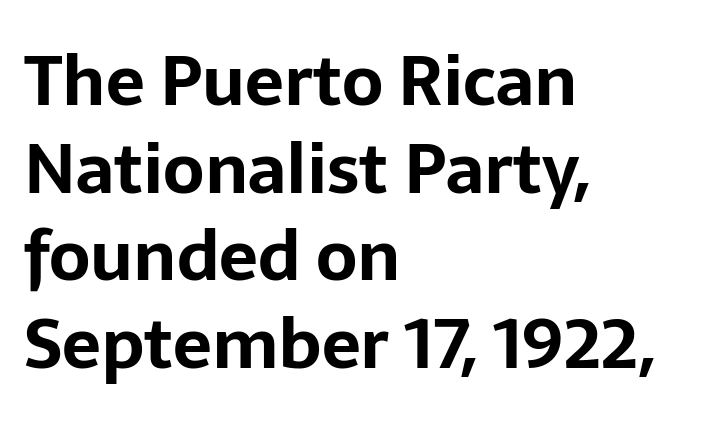
Q: Is the text bold? A: Yes.
Q: Is the text italic (slanted)? A: No, it is upright.
Q: Is the typeface a serif or a sans-serif typeface? A: Sans-serif.
Q: Is the text underlined? A: No.
Q: How is the paragraph aligned? A: Left-aligned.
Q: Is the spacing between letters normal or unusually wide? A: Normal.
Q: Is the spacing between lines tight, normal or loose? A: Normal.
Q: Width (condensed, normal, or wide)? A: Normal.
Q: Stroke contrast? A: Low.
Q: x-height? A: Medium.
Q: Monospaced? A: No.
